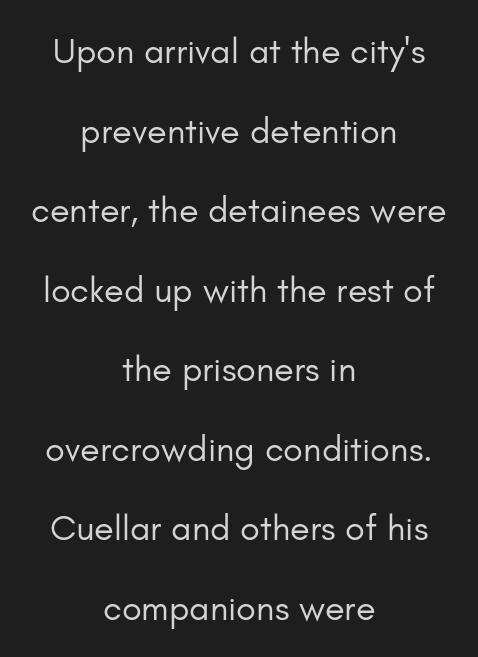
Q: Is the text bold? A: No.
Q: Is the text italic (slanted)? A: No, it is upright.
Q: Is the typeface a serif or a sans-serif typeface? A: Sans-serif.
Q: Is the text underlined? A: No.
Q: How is the paragraph aligned? A: Centered.
Q: Is the spacing between letters normal or unusually wide? A: Normal.
Q: Is the spacing between lines tight, normal or loose? A: Loose.
Q: Width (condensed, normal, or wide)? A: Normal.
Q: Stroke contrast? A: Low.
Q: x-height? A: Small.
Q: Monospaced? A: No.
